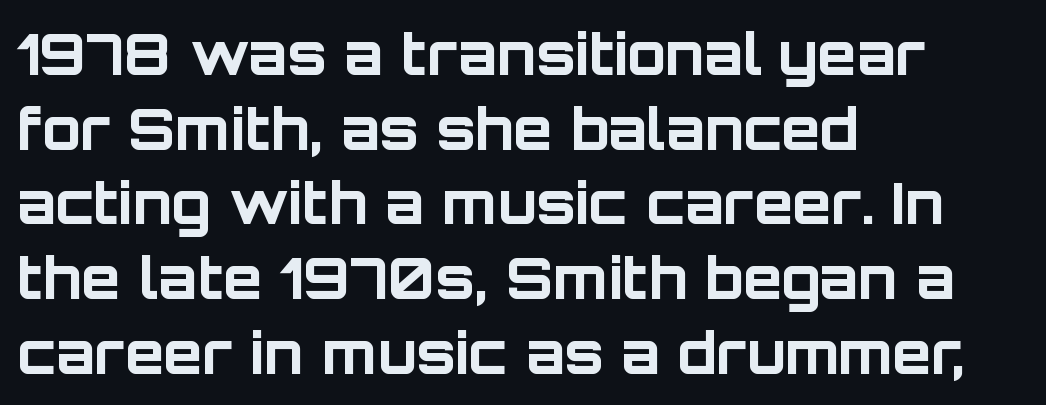
{"serif": "no", "italic": "no", "bold": "yes", "weight": "bold", "width": "normal", "stroke_contrast": "low", "x_height": "large", "monospaced": "no", "underline": "no", "align": "left", "line_spacing": "normal", "line_spacing_ratio": 1.31, "letter_spacing": "normal", "letter_spacing_em": 0.0, "glyph_px": 57}
